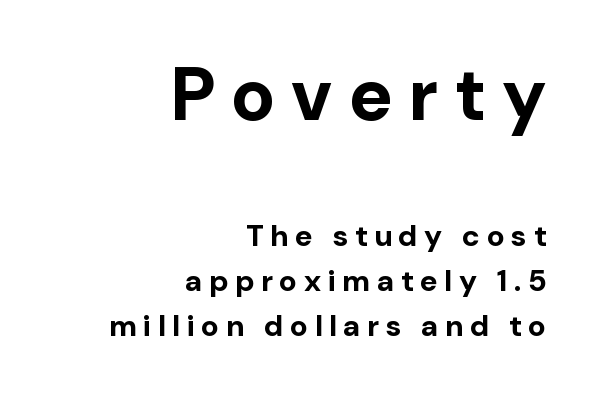
{"serif": "no", "italic": "no", "bold": "yes", "weight": "bold", "width": "normal", "stroke_contrast": "low", "x_height": "medium", "monospaced": "no", "underline": "no", "align": "right", "line_spacing": "normal", "line_spacing_ratio": 1.5, "letter_spacing": "wide", "letter_spacing_em": 0.22, "larger_block": "first", "size_ratio": 2.47, "glyph_px": 74}
